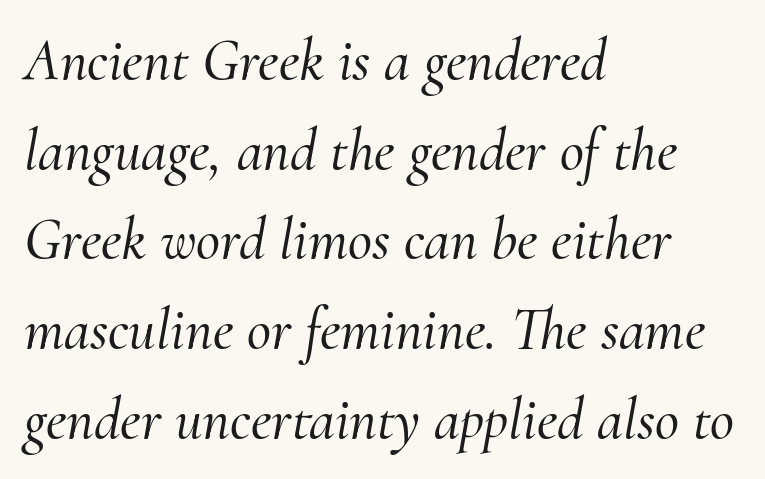
In terms of posture, this sample is oblique. You could not count columns in this text — the font is proportionally spaced. Whoever set this chose a conventional vertical rhythm. One-word summary of the alignment: left. Serif or sans? Serif — the stroke terminals have little feet. Underline: absent.
